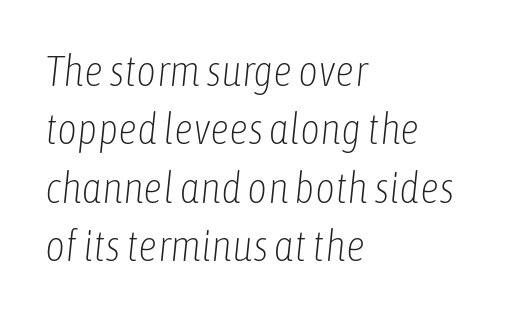
These lines keep a tight, regular rhythm from letter to letter. These lines sit exactly where default settings would place them. The foot of each line stays bare and open. A typesetter would mark this as italic. Is this a fixed-width face? No — the glyphs have proportional, varying widths. The paragraph has a hard left edge and a soft right edge.
